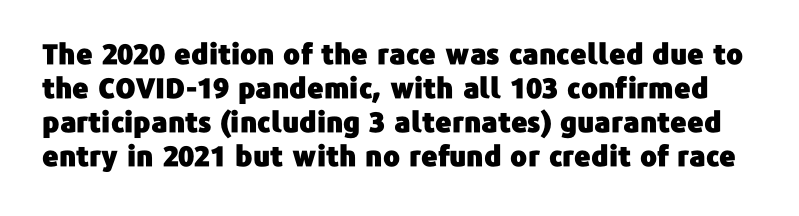
The image shows 28 px sans-serif type, upright; set line spacing 1.22x, normal letter spacing, not underlined; low stroke contrast and a medium x-height.
